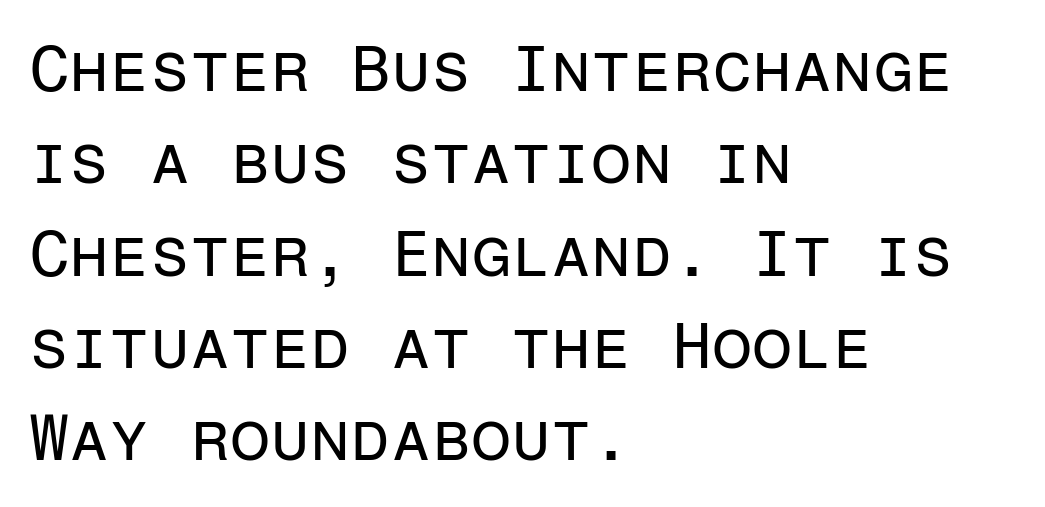
Q: Is the text bold? A: No.
Q: Is the text italic (slanted)? A: No, it is upright.
Q: Is the typeface a serif or a sans-serif typeface? A: Sans-serif.
Q: Is the text underlined? A: No.
Q: How is the paragraph aligned? A: Left-aligned.
Q: Is the spacing between letters normal or unusually wide? A: Normal.
Q: Is the spacing between lines tight, normal or loose? A: Normal.
Q: Width (condensed, normal, or wide)? A: Normal.
Q: Stroke contrast? A: Low.
Q: x-height? A: Medium.
Q: Monospaced? A: Yes.
